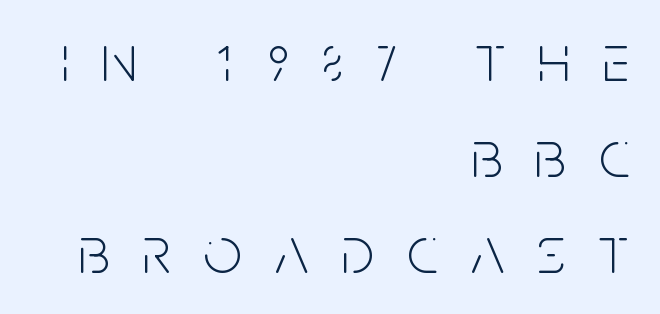
Letters rest on an invisible, unmarked baseline. Style check: upright. This reads as an unemphasized weight, regular at the heaviest. The passage shown is typeset with a sans-serif family. This sample is right-justified, so line beginnings fall wherever the words allow.
